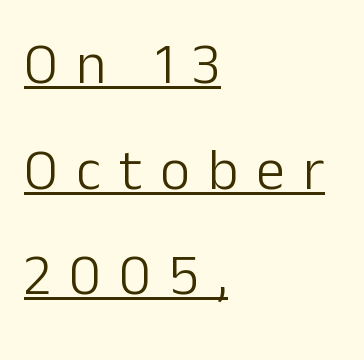
{"serif": "no", "italic": "no", "bold": "no", "weight": "light", "width": "normal", "stroke_contrast": "low", "x_height": "medium", "monospaced": "no", "underline": "yes", "align": "left", "line_spacing_ratio": 1.82, "letter_spacing": "wide", "letter_spacing_em": 0.31, "glyph_px": 58}
